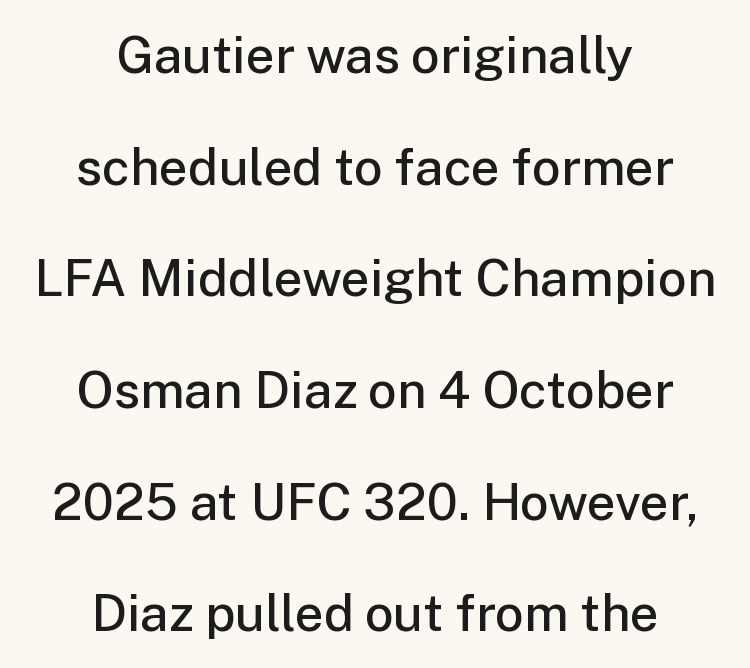
{"serif": "no", "italic": "no", "bold": "semi", "weight": "semibold", "width": "normal", "stroke_contrast": "low", "x_height": "medium", "monospaced": "no", "underline": "no", "align": "center", "line_spacing": "loose", "line_spacing_ratio": 2.19, "letter_spacing": "normal", "letter_spacing_em": 0.0, "glyph_px": 51}
